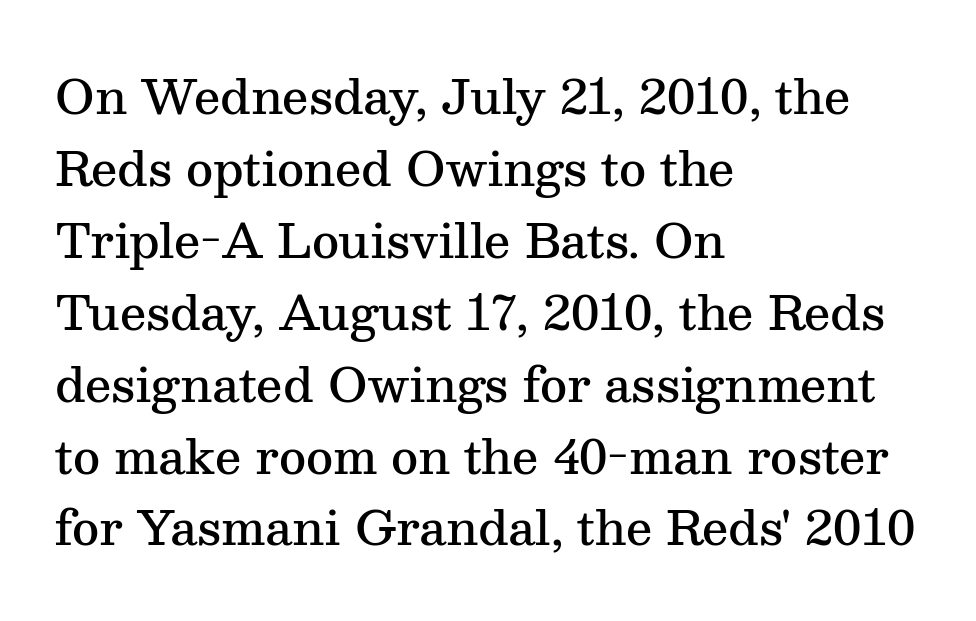
{"serif": "yes", "italic": "no", "bold": "semi", "weight": "semibold", "width": "normal", "stroke_contrast": "medium", "x_height": "medium", "monospaced": "no", "underline": "no", "align": "left", "line_spacing": "normal", "line_spacing_ratio": 1.53, "letter_spacing": "normal", "letter_spacing_em": 0.0, "glyph_px": 47}
